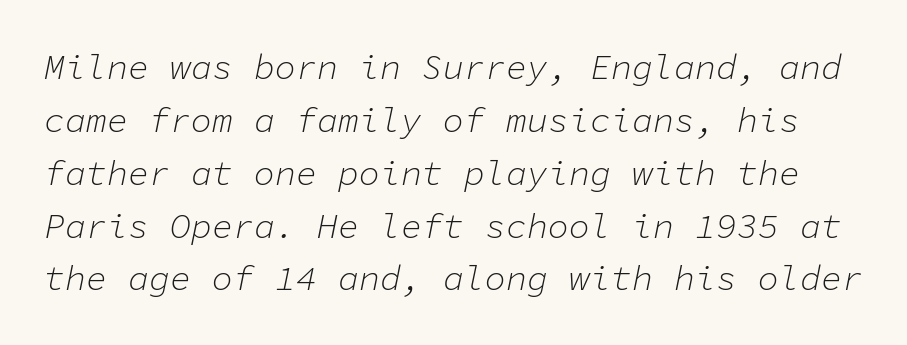
{"italic": "yes", "lean": "right", "slant_degrees": 11, "bold": "no", "weight": "light", "width": "normal", "stroke_contrast": "low", "x_height": "medium", "monospaced": "yes", "underline": "no", "line_spacing": "normal", "line_spacing_ratio": 1.51, "letter_spacing": "normal", "letter_spacing_em": 0.0, "glyph_px": 35}
